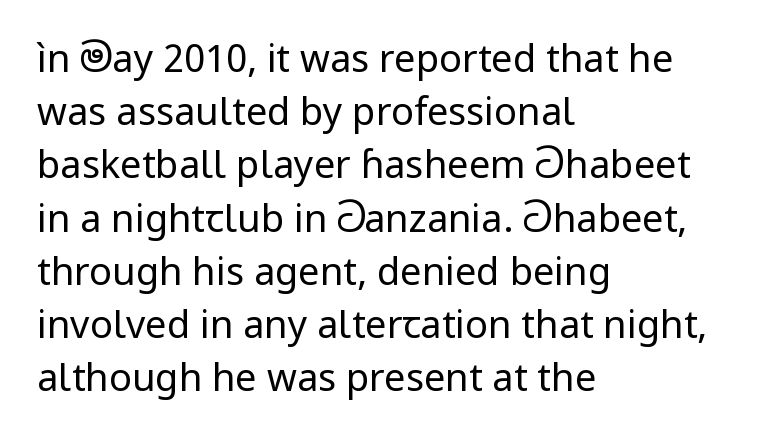
Q: Is the text bold? A: No.
Q: Is the text italic (slanted)? A: No, it is upright.
Q: Is the typeface a serif or a sans-serif typeface? A: Sans-serif.
Q: Is the text underlined? A: No.
Q: How is the paragraph aligned? A: Left-aligned.
Q: Is the spacing between letters normal or unusually wide? A: Normal.
Q: Is the spacing between lines tight, normal or loose? A: Normal.
Q: Width (condensed, normal, or wide)? A: Normal.
Q: Stroke contrast? A: Low.
Q: x-height? A: Medium.
Q: Monospaced? A: No.
